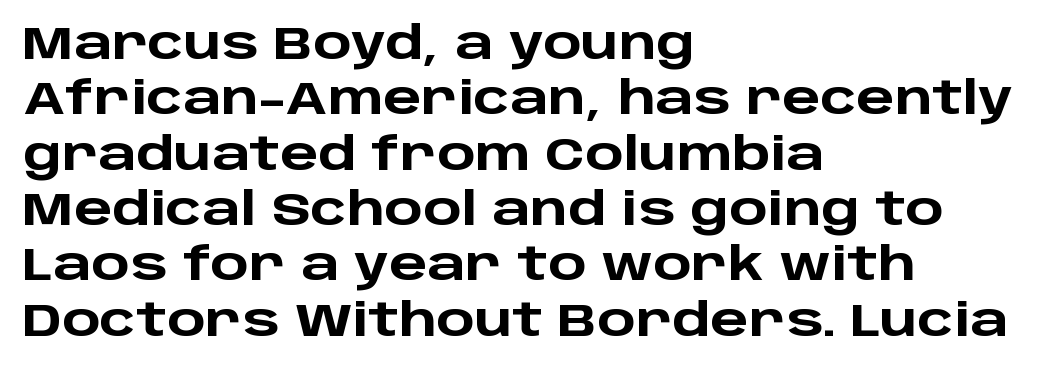
The image shows 45 px heavy, wide sans-serif type, upright; set left-aligned, line spacing 1.23x, normal letter spacing, not underlined; low stroke contrast and a large x-height.
